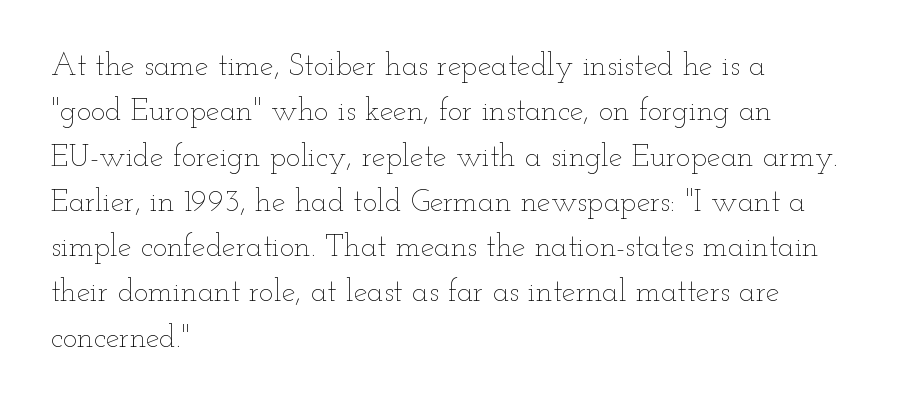
The cut favours lightness, reaching ordinary text weight at its darkest. The passage shown is typed in a proportional face where columns would drift. Inter-character spacing is left at the font's built-in metrics. The specimen reads as upright at a glance. Compared with a centered layout, this one pins lines to the left instead.
